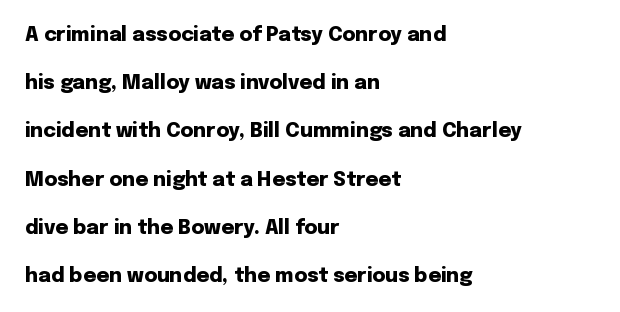
The image shows 20 px bold type, upright; set left-aligned, loose line spacing (2.41x), normal letter spacing, not underlined.
